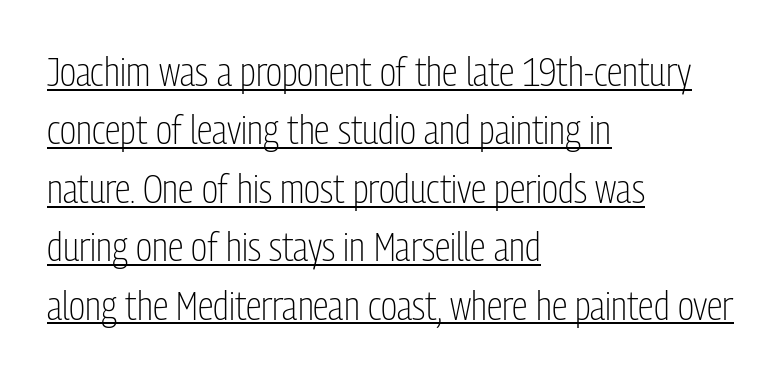
Q: Is the text bold? A: No.
Q: Is the text italic (slanted)? A: No, it is upright.
Q: Is the typeface a serif or a sans-serif typeface? A: Sans-serif.
Q: Is the text underlined? A: Yes.
Q: How is the paragraph aligned? A: Left-aligned.
Q: Is the spacing between letters normal or unusually wide? A: Normal.
Q: Is the spacing between lines tight, normal or loose? A: Normal.
Q: Width (condensed, normal, or wide)? A: Condensed.
Q: Stroke contrast? A: Low.
Q: x-height? A: Medium.
Q: Monospaced? A: No.
